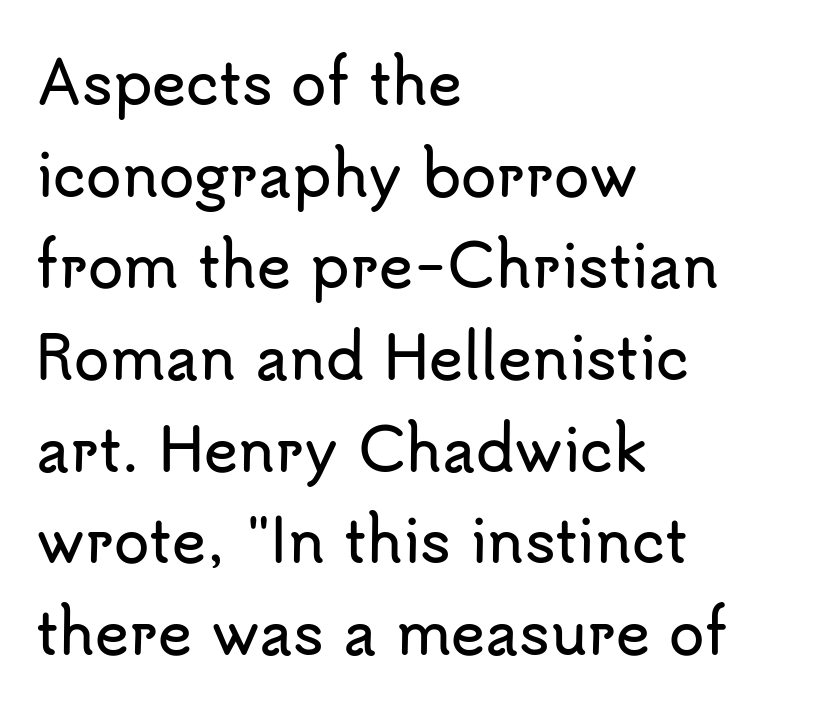
The image shows 58 px sans-serif type, upright; set left-aligned, normal line spacing (1.58x), normal letter spacing, not underlined; low stroke contrast and a small x-height.
